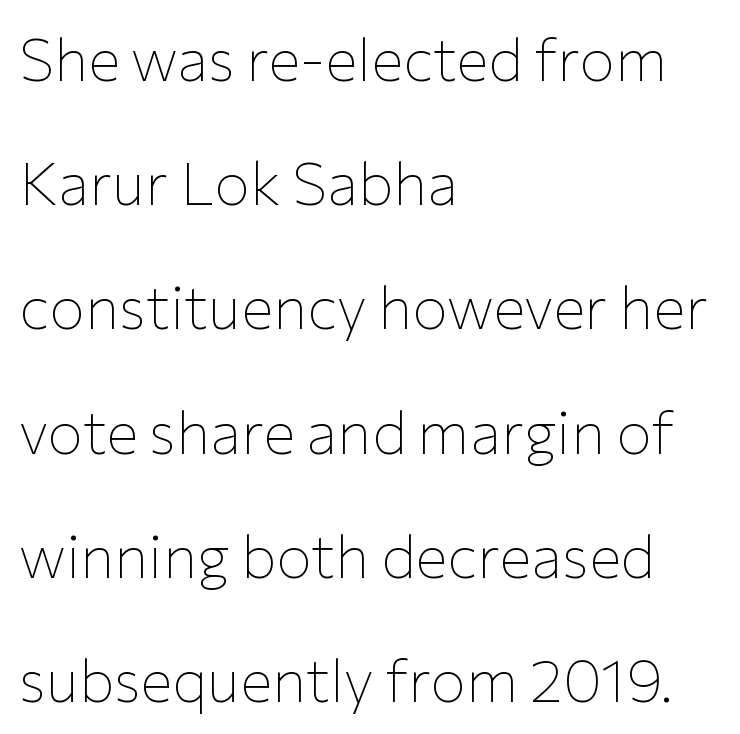
The image shows 60 px thin sans-serif type, upright; set left-aligned, loose line spacing (2.07x), normal letter spacing, not underlined; low stroke contrast and a medium x-height.
